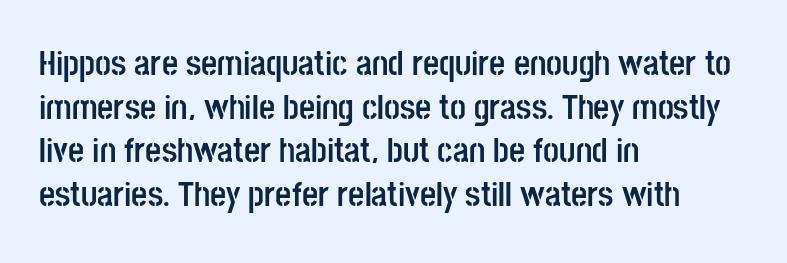
The image shows 35 px semibold, condensed sans-serif type, upright; set left-aligned, normal line spacing (1.25x), normal letter spacing, not underlined; low stroke contrast and a large x-height.
